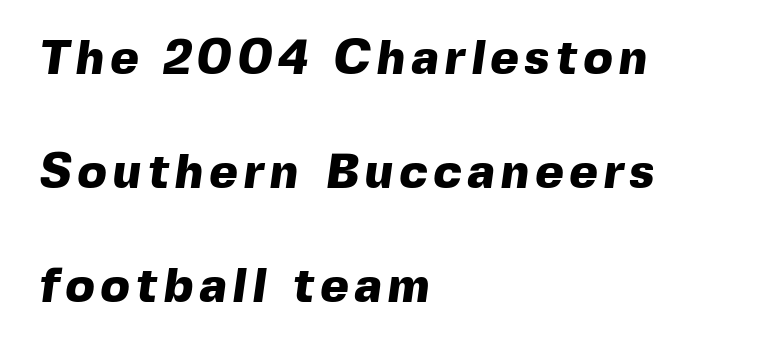
{"serif": "no", "bold": "yes", "weight": "heavy", "width": "normal", "x_height": "medium", "monospaced": "no", "underline": "no", "align": "left", "line_spacing": "loose", "line_spacing_ratio": 2.37, "glyph_px": 48}
